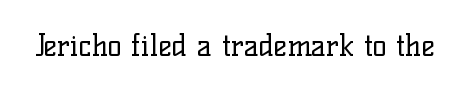
Descender tails drop into unmarked territory. Do the characters align in a grid? No, the font is proportional. Letterform terminals end in serifs throughout the passage. Weight: not bold — regular or lighter. Quick note: not italic, upright.
